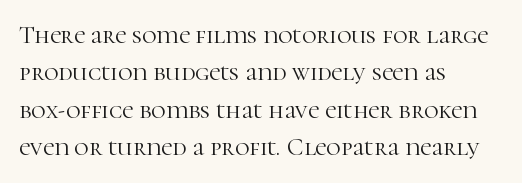
In CSS terms this would be text-align: left. Descenders are the only things crossing below the line. One glance says typical: line gaps are just what's usual. This is the regular roman posture of the typeface.
